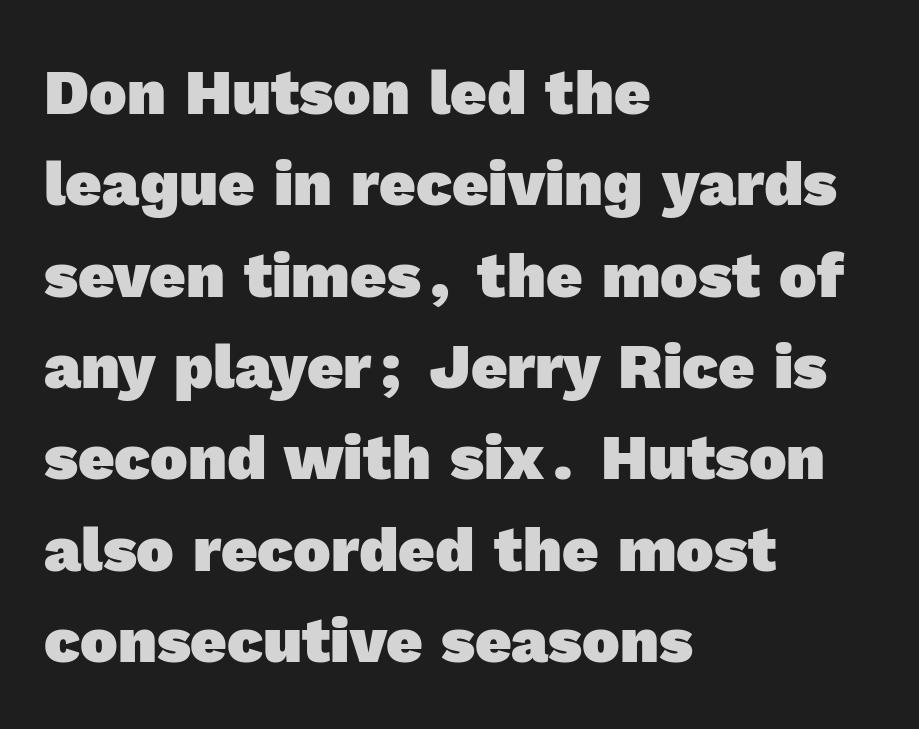
Q: Is the text bold? A: Yes.
Q: Is the typeface a serif or a sans-serif typeface? A: Sans-serif.
Q: Is the text underlined? A: No.
Q: How is the paragraph aligned? A: Left-aligned.
Q: Is the spacing between letters normal or unusually wide? A: Normal.
Q: Is the spacing between lines tight, normal or loose? A: Normal.
Q: Width (condensed, normal, or wide)? A: Normal.
Q: x-height? A: Medium.
Q: Monospaced? A: No.
